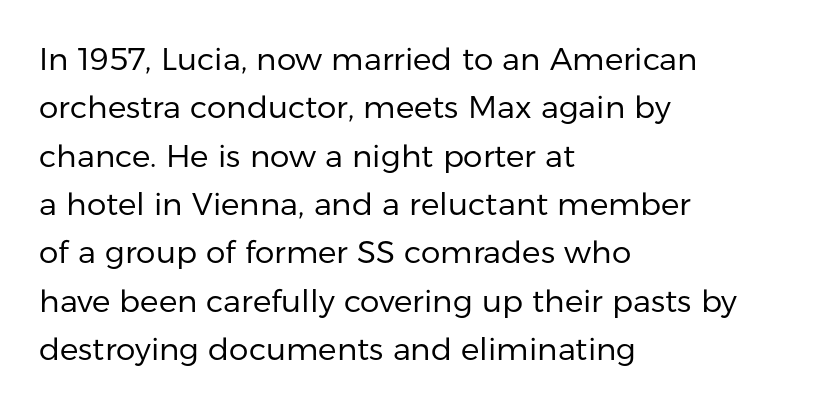
The image shows 31 px regular-weight sans-serif type, upright; set left-aligned, normal line spacing (1.56x), normal letter spacing, not underlined; low stroke contrast and a medium x-height.
